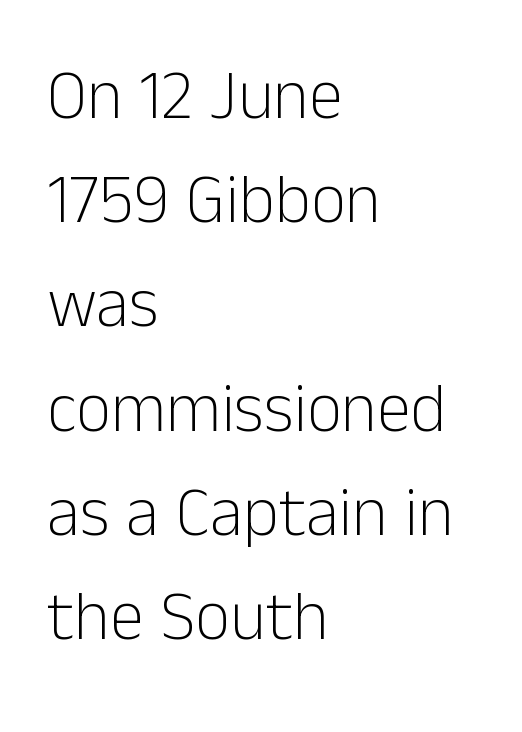
Q: Is the text bold? A: No.
Q: Is the text italic (slanted)? A: No, it is upright.
Q: Is the typeface a serif or a sans-serif typeface? A: Sans-serif.
Q: Is the text underlined? A: No.
Q: How is the paragraph aligned? A: Left-aligned.
Q: Is the spacing between letters normal or unusually wide? A: Normal.
Q: Is the spacing between lines tight, normal or loose? A: Normal.
Q: Width (condensed, normal, or wide)? A: Normal.
Q: Stroke contrast? A: Low.
Q: x-height? A: Medium.
Q: Monospaced? A: No.
